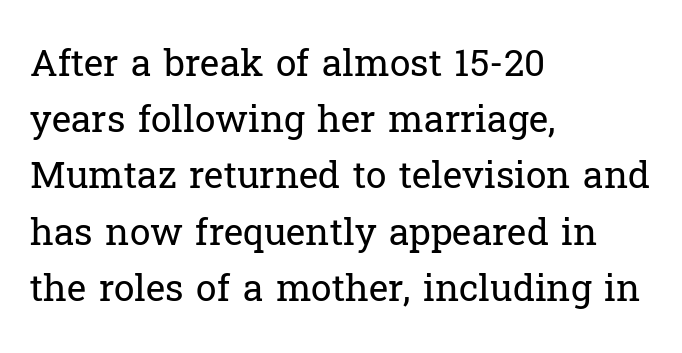
The image shows 37 px regular-weight serif type, upright; set left-aligned, normal line spacing (1.52x), normal letter spacing, not underlined; low stroke contrast and a medium x-height.
